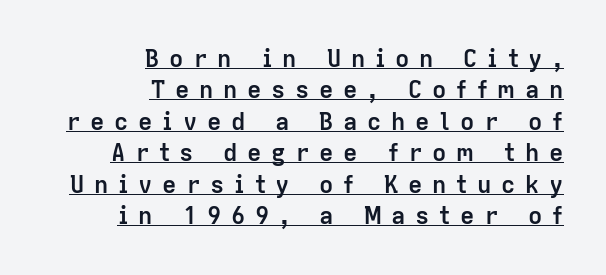
Q: Is the text bold? A: Yes.
Q: Is the text italic (slanted)? A: No, it is upright.
Q: Is the text underlined? A: Yes.
Q: How is the paragraph aligned? A: Right-aligned.
Q: Is the spacing between letters normal or unusually wide? A: Unusually wide.
Q: Is the spacing between lines tight, normal or loose? A: Normal.
